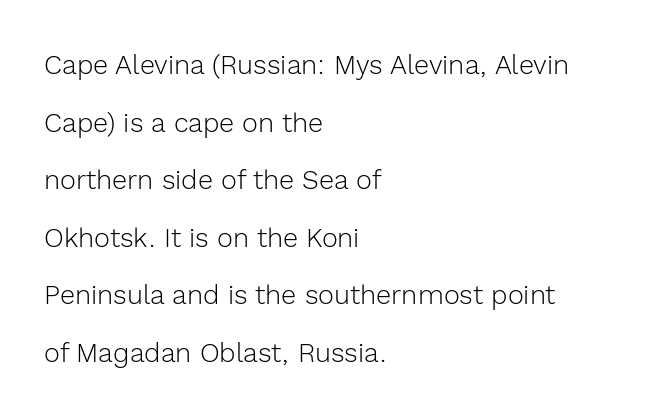
{"italic": "no", "bold": "no", "underline": "no", "align": "left", "line_spacing": "loose", "line_spacing_ratio": 2.13, "letter_spacing": "normal", "letter_spacing_em": 0.0, "glyph_px": 27}
